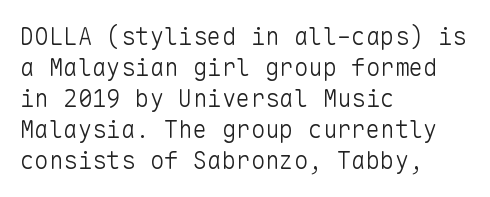
These lines keep a tight, regular rhythm from letter to letter. Notice how descenders clear the ascenders below comfortably — that's standard leading. These lines were composed using upright roman letters. One-word summary of the alignment: left. Nobody drew a line under any word here. The typesetting does not lean heavy: it is not bold.
